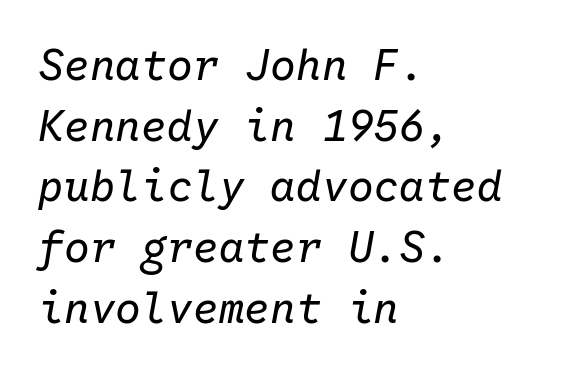
Is there much room between lines? A standard amount, neither cramped nor airy. Nobody drew a line under any word here. Think standard paragraph weight, or any step lighter than that. The type is set solid horizontally, with unmodified tracking. Which margin do the lines hug? The left one — the right edge is uneven. Monospaced: the letters line up in strict vertical columns.
